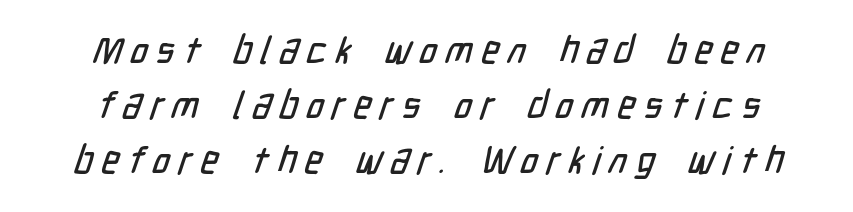
The image shows 38 px condensed sans-serif type; set centered, normal line spacing (1.45x), unusually wide letter spacing (+0.22 em), not underlined; low stroke contrast and a medium x-height.
